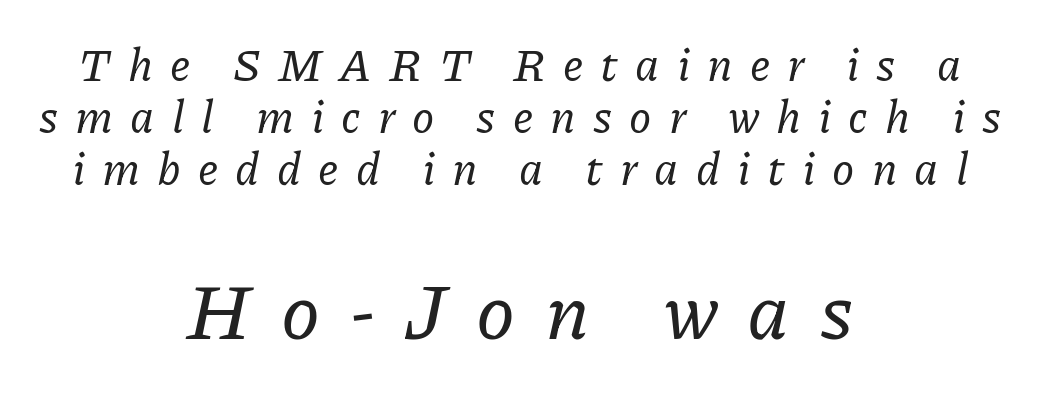
The image shows 79 px serif type, italic (leaning right); set centered, line spacing 1.16x, unusually wide letter spacing (+0.38 em), not underlined; the second (bottom) block is 1.76x larger; low stroke contrast and a medium x-height.
